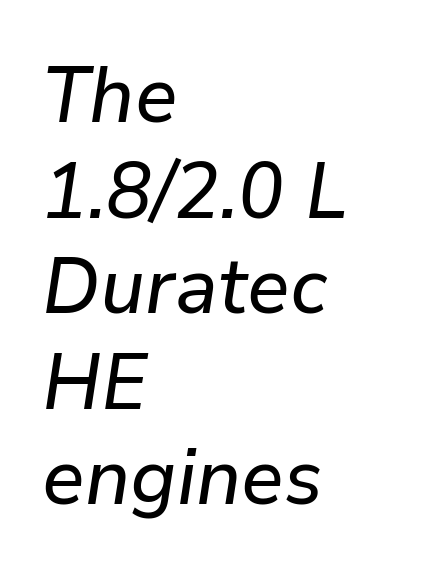
Q: Is the text italic (slanted)? A: Yes, it leans right by about 9 degrees.
Q: Is the text underlined? A: No.
Q: How is the paragraph aligned? A: Left-aligned.
Q: Is the spacing between letters normal or unusually wide? A: Normal.
Q: Width (condensed, normal, or wide)? A: Normal.
Q: Stroke contrast? A: Low.
Q: x-height? A: Medium.
Q: Monospaced? A: No.
